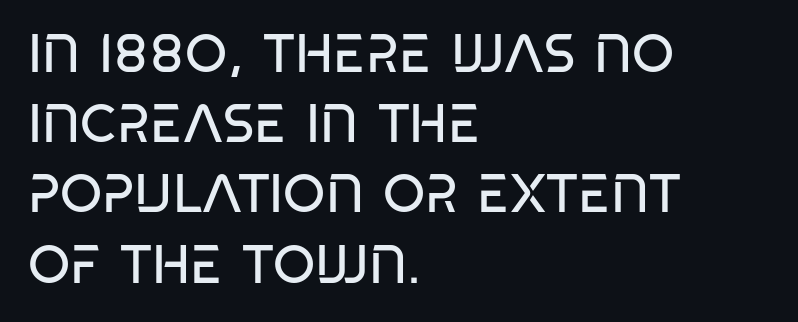
Q: Is the text bold? A: No.
Q: Is the text italic (slanted)? A: No, it is upright.
Q: Is the typeface a serif or a sans-serif typeface? A: Sans-serif.
Q: Is the text underlined? A: No.
Q: How is the paragraph aligned? A: Left-aligned.
Q: Is the spacing between letters normal or unusually wide? A: Normal.
Q: Is the spacing between lines tight, normal or loose? A: Normal.
Q: Width (condensed, normal, or wide)? A: Condensed.
Q: Stroke contrast? A: Low.
Q: x-height? A: Large.
Q: Monospaced? A: No.
